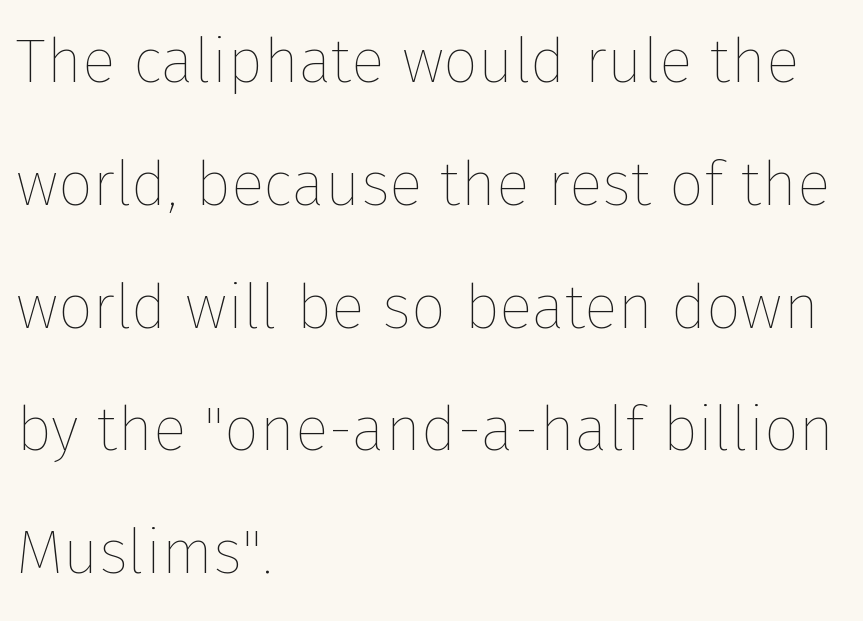
{"italic": "no", "bold": "no", "weight": "thin", "width": "normal", "stroke_contrast": "low", "x_height": "medium", "monospaced": "no", "underline": "no", "align": "left", "line_spacing": "loose", "line_spacing_ratio": 1.98, "letter_spacing": "normal", "letter_spacing_em": 0.0, "glyph_px": 62}
